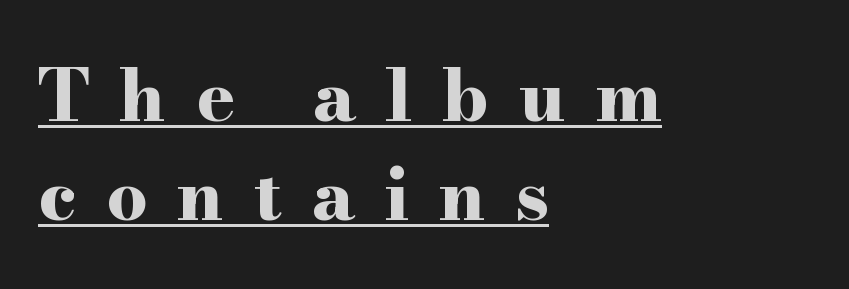
The face used here is proportionally spaced, like ordinary book or web type. Notice how the stems are strictly vertical — no italics here. Check where the strokes stop: tiny serifs finish them off. Set as a true bold cut, around the 700 mark. Beneath each row of characters lies a ruled line.
